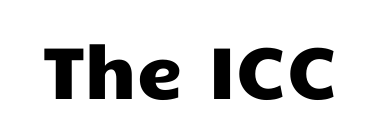
The image shows 73 px wide sans-serif type, upright; set normal letter spacing, not underlined; low stroke contrast and a medium x-height.
